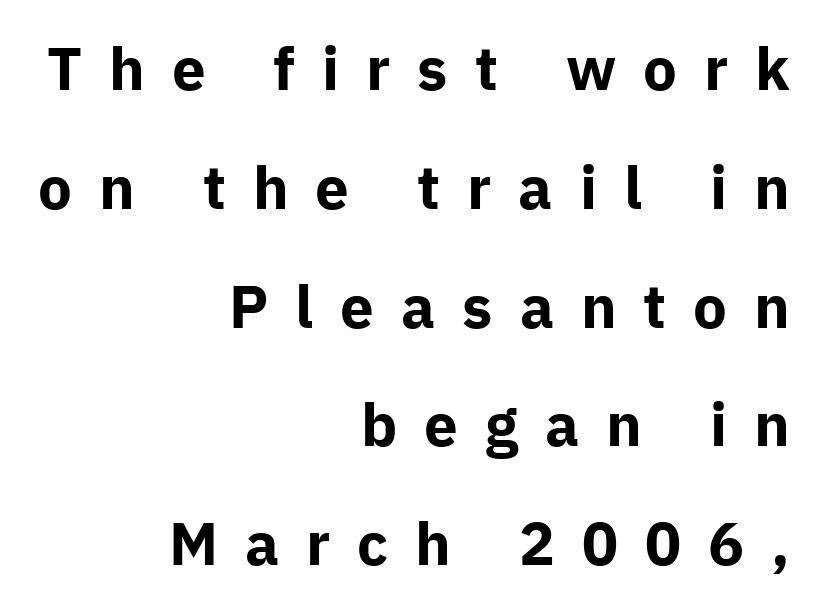
Each glyph is drawn with heavy, bold strokes. The typesetter chose a ragged-left arrangement here. Underlining? Definitely not there. This block would shrink considerably if given ordinary leading; it's expanded now. The font family rendered here belongs to the sans-serif group. If you drew a line through each stem, it would be perfectly vertical.
